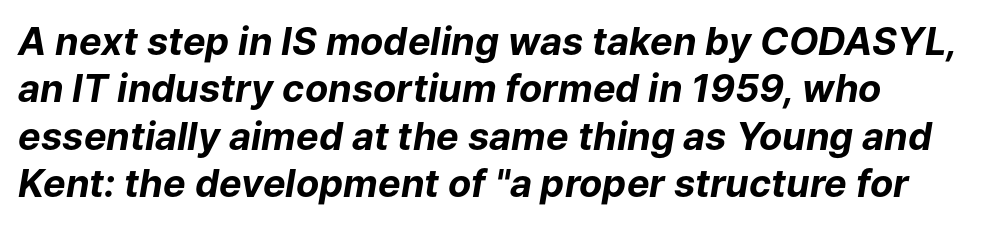
{"italic": "yes", "lean": "right", "slant_degrees": 9, "bold": "yes", "weight": "bold", "width": "normal", "stroke_contrast": "low", "x_height": "medium", "monospaced": "no", "underline": "no", "line_spacing": "normal", "line_spacing_ratio": 1.25, "letter_spacing": "normal", "letter_spacing_em": 0.0, "glyph_px": 38}
